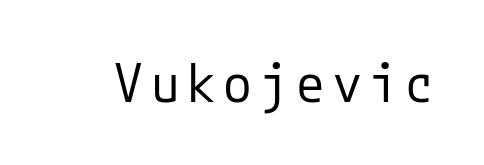
Q: Is the text bold? A: No.
Q: Is the text italic (slanted)? A: No, it is upright.
Q: Is the typeface a serif or a sans-serif typeface? A: Sans-serif.
Q: Is the text underlined? A: No.
Q: Width (condensed, normal, or wide)? A: Normal.
Q: Stroke contrast? A: Low.
Q: x-height? A: Medium.
